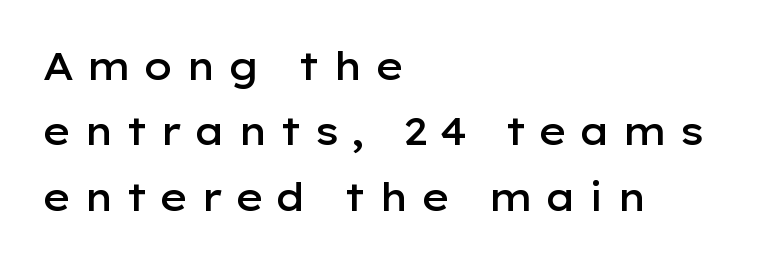
Varying glyph widths throughout — classic text-font behaviour. How are the letters spaced? Widely, with obvious added tracking. Visually the block forms a straight wall on the left and a jagged coastline on the right. If you drew a line through each stem, it would be perfectly vertical. Emphasis by weight is partial: semibold. Bare-footed words on every line.
